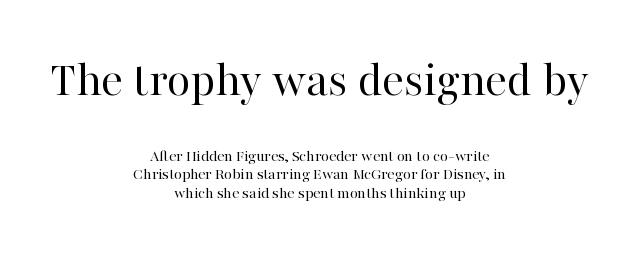
The image shows 51 px regular-weight serif type, upright; set centered, tight line spacing (1.08x), normal letter spacing, not underlined; the first (top) block is 3.0x larger; high stroke contrast and a medium x-height.
